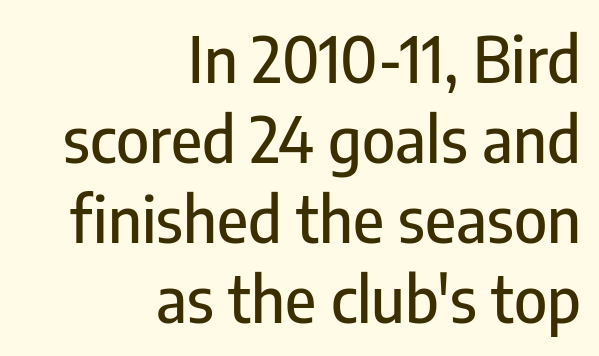
{"serif": "no", "italic": "no", "width": "condensed", "stroke_contrast": "low", "x_height": "medium", "monospaced": "no", "underline": "no", "align": "right", "line_spacing": "normal", "line_spacing_ratio": 1.27, "letter_spacing": "normal", "letter_spacing_em": 0.0, "glyph_px": 63}
